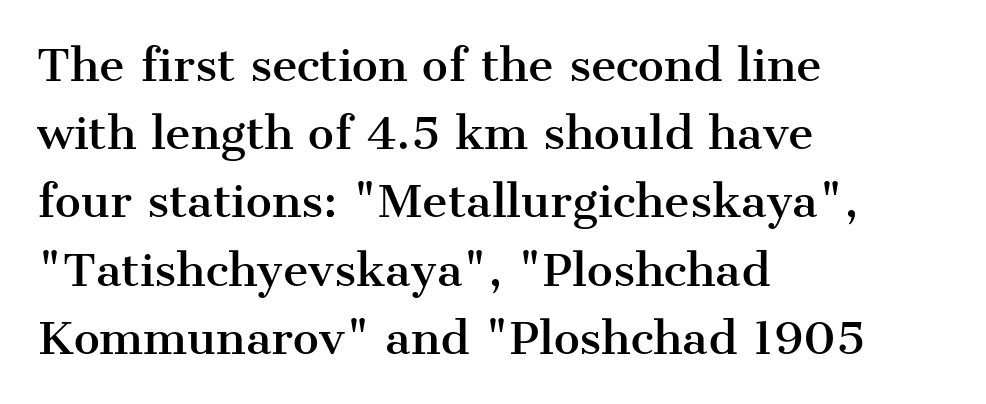
The image shows 44 px serif type, upright; set left-aligned, normal line spacing (1.55x), normal letter spacing, not underlined; medium stroke contrast and a medium x-height.
